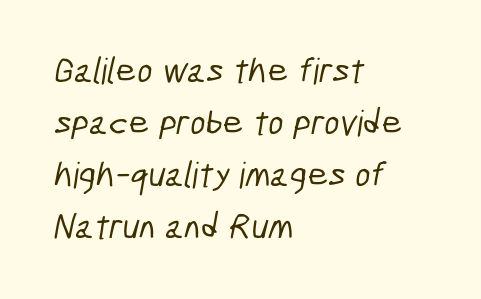
The image shows 36 px condensed sans-serif type; set left-aligned, normal line spacing (1.44x), normal letter spacing, not underlined; low stroke contrast and a medium x-height.
